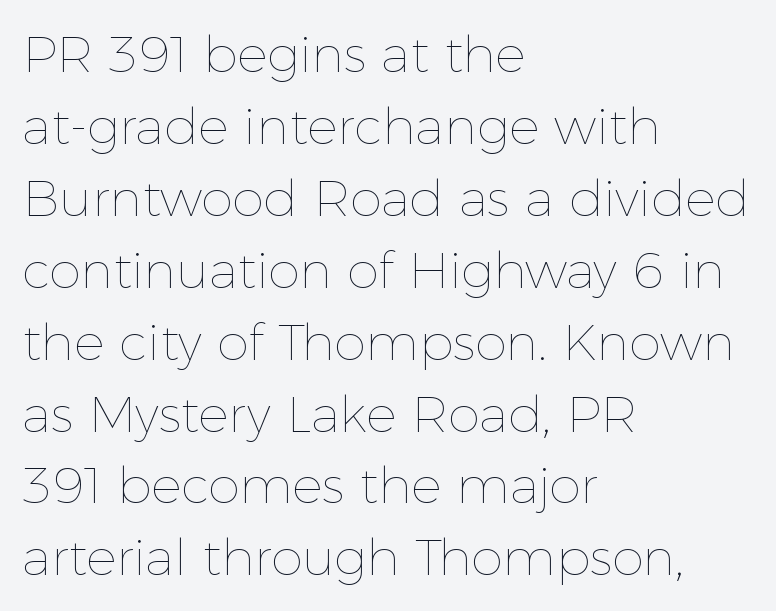
Q: Is the text bold? A: No.
Q: Is the text italic (slanted)? A: No, it is upright.
Q: Is the text underlined? A: No.
Q: How is the paragraph aligned? A: Left-aligned.
Q: Is the spacing between letters normal or unusually wide? A: Normal.
Q: Is the spacing between lines tight, normal or loose? A: Normal.
Q: Width (condensed, normal, or wide)? A: Normal.
Q: x-height? A: Medium.
Q: Monospaced? A: No.
